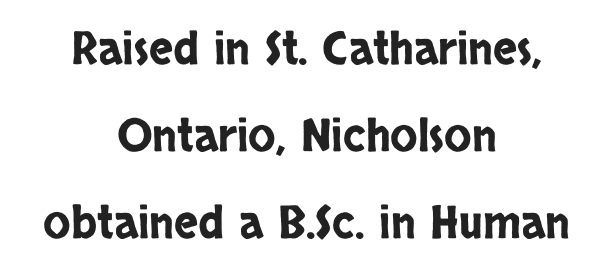
To sum up the face: it is a sans, with no serifs. Descenders hang freely into open space. Do the characters align in a grid? No, the font is proportional. Leading is clearly above the norm, producing a sparse column. In CSS terms this would be text-align: center.
